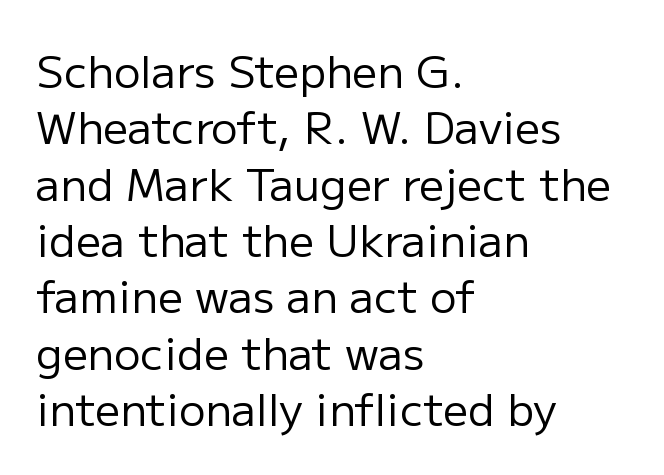
The image shows 44 px regular-weight sans-serif type, upright; set left-aligned, normal line spacing (1.28x), normal letter spacing, not underlined; low stroke contrast and a medium x-height.
